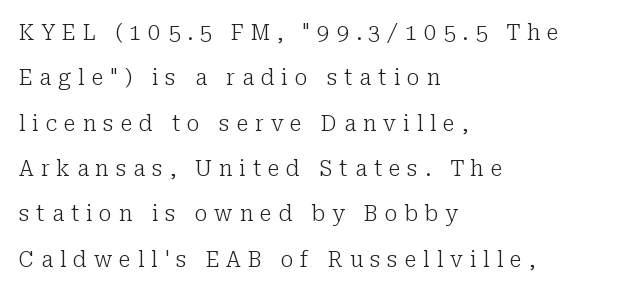
{"italic": "no", "bold": "no", "underline": "no", "align": "left", "line_spacing": "loose", "line_spacing_ratio": 2.06, "letter_spacing": "wide", "letter_spacing_em": 0.31, "glyph_px": 22}
